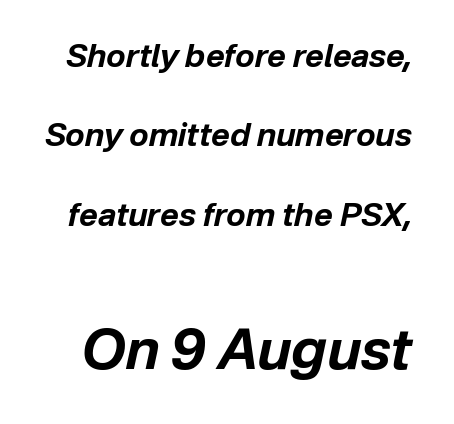
Q: Is the text bold? A: Yes.
Q: Is the text italic (slanted)? A: Yes, it leans right by about 12 degrees.
Q: Is the text underlined? A: No.
Q: Is the spacing between letters normal or unusually wide? A: Normal.
Q: Is the spacing between lines tight, normal or loose? A: Loose.
Q: Which block of text is set in a larger size, the first (top) or the second (bottom)? A: The second (bottom) one.
Q: Width (condensed, normal, or wide)? A: Normal.
Q: Stroke contrast? A: Low.
Q: x-height? A: Medium.
Q: Monospaced? A: No.
